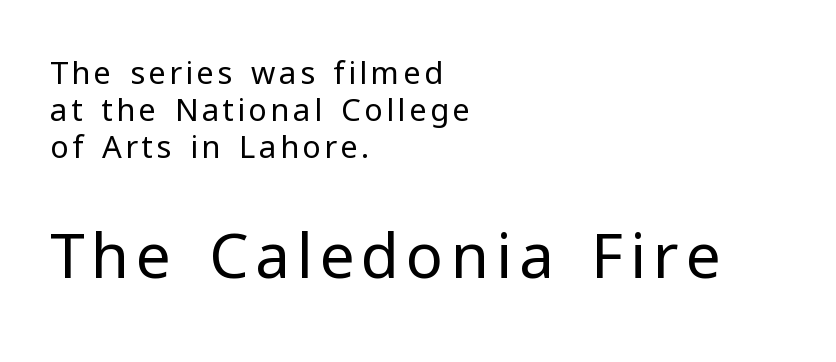
Notice how the passage keeps a crisp vertical edge on the left only. Think of a printed novel: that variable character pitch is what you see here. Designer's note — italics off, roman on. Does the type have serifs? No, each stem ends abruptly.
